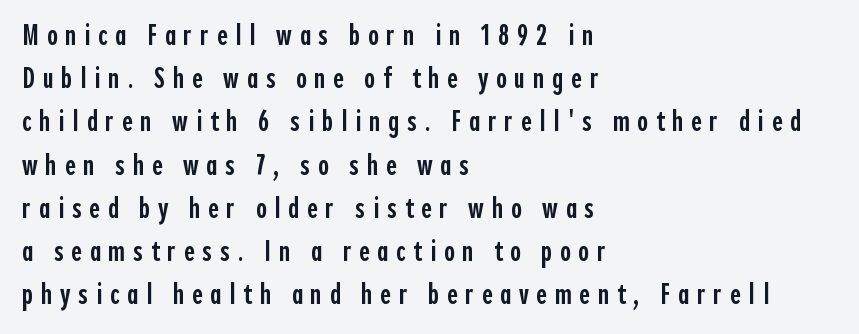
The image shows 29 px semibold, condensed sans-serif type, upright; set left-aligned, normal line spacing (1.49x), unusually wide letter spacing (+0.27 em), not underlined; a medium x-height.
